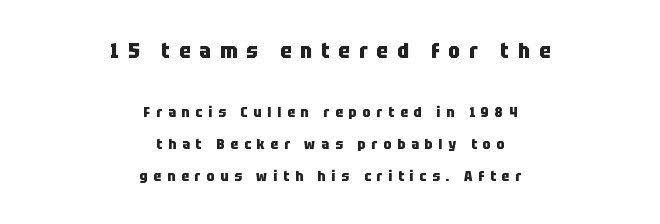
The image shows 21 px bold type, upright; set centered, loose line spacing (2.32x), unusually wide letter spacing (+0.43 em), not underlined; the first (top) block is 1.5x larger.
